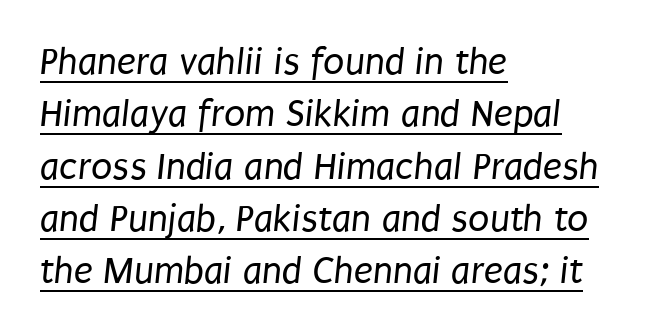
The image shows 39 px regular-weight, condensed sans-serif type; set left-aligned, normal line spacing (1.34x), normal letter spacing, underlined; low stroke contrast and a large x-height.
